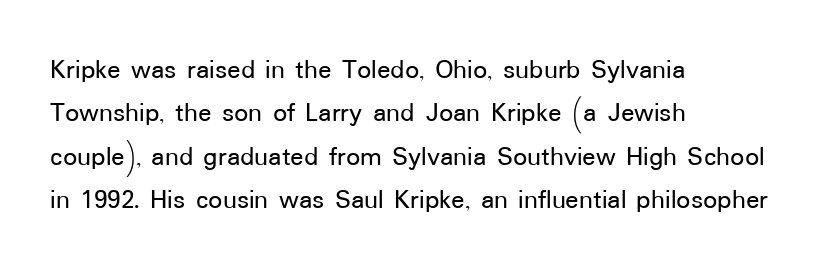
Characters remain perfectly vertical along every line. Looks like regular typesetting: each glyph gets only the width it needs. Stroke terminals: plain, sans-serif. The line-height multiplier appears to be the usual default.
